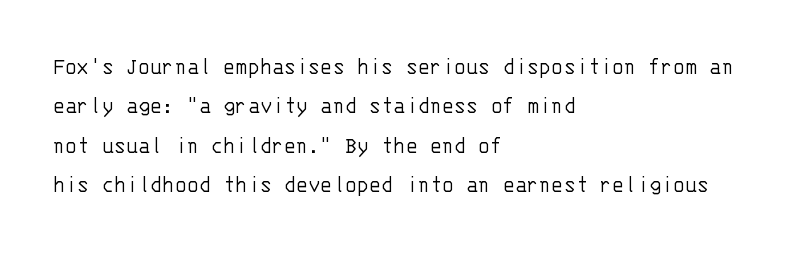
This block has exactly the height ordinary leading produces. Heft: none added — not bold. The face used here is rendered with its standard letterfit. Horizontally, the lines are justified to the leading edge only.
